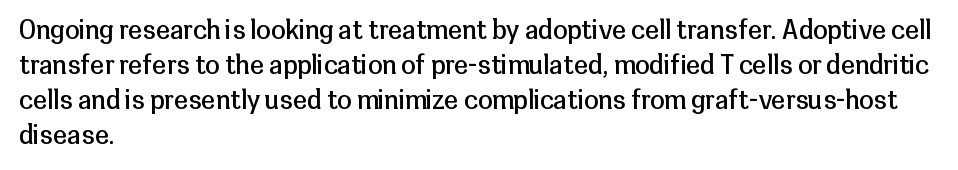
Q: Is the text bold? A: No.
Q: Is the text italic (slanted)? A: No, it is upright.
Q: Is the text underlined? A: No.
Q: How is the paragraph aligned? A: Left-aligned.
Q: Is the spacing between letters normal or unusually wide? A: Normal.
Q: Is the spacing between lines tight, normal or loose? A: Normal.
